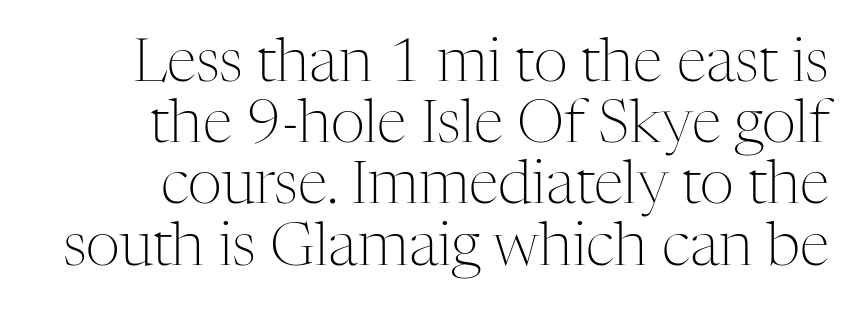
The image shows 60 px light serif type, upright; set tight line spacing (1.02x), normal letter spacing, not underlined; medium stroke contrast and a medium x-height.
